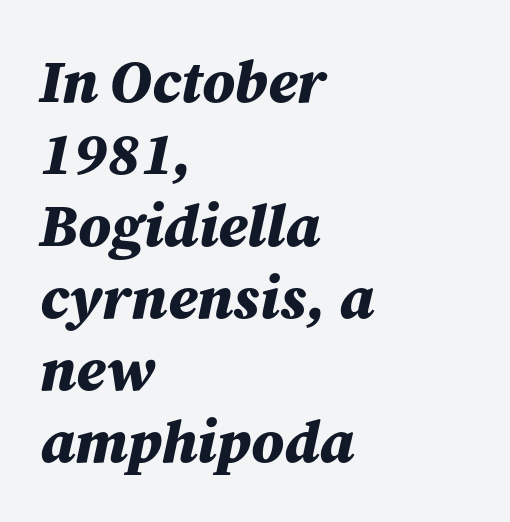
Q: Is the text bold? A: Yes.
Q: Is the text italic (slanted)? A: Yes, it leans right by about 12 degrees.
Q: Is the text underlined? A: No.
Q: How is the paragraph aligned? A: Left-aligned.
Q: Is the spacing between letters normal or unusually wide? A: Normal.
Q: Width (condensed, normal, or wide)? A: Normal.
Q: Stroke contrast? A: Medium.
Q: x-height? A: Medium.
Q: Monospaced? A: No.
